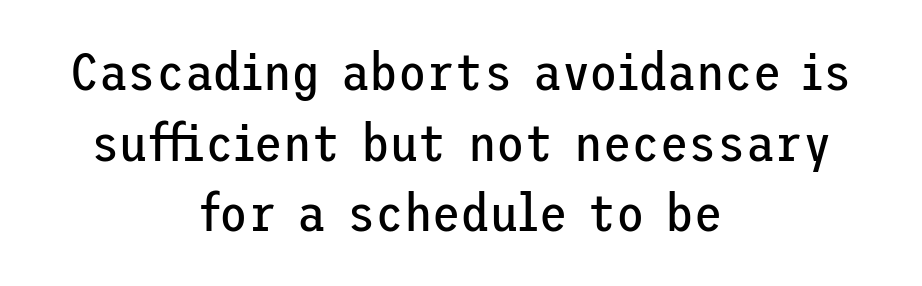
Q: Is the text bold? A: No.
Q: Is the text italic (slanted)? A: No, it is upright.
Q: Is the typeface a serif or a sans-serif typeface? A: Sans-serif.
Q: Is the text underlined? A: No.
Q: How is the paragraph aligned? A: Centered.
Q: Is the spacing between letters normal or unusually wide? A: Normal.
Q: Is the spacing between lines tight, normal or loose? A: Normal.
Q: Width (condensed, normal, or wide)? A: Normal.
Q: Stroke contrast? A: Low.
Q: x-height? A: Medium.
